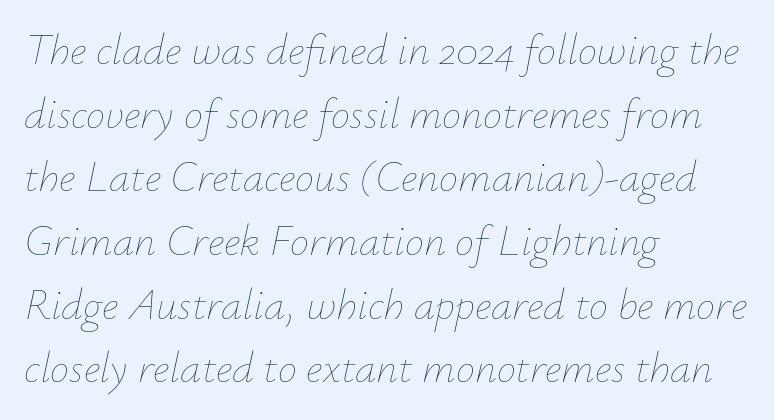
Q: Is the text bold? A: No.
Q: Is the text italic (slanted)? A: Yes, it leans right by about 12 degrees.
Q: Is the text underlined? A: No.
Q: How is the paragraph aligned? A: Left-aligned.
Q: Is the spacing between letters normal or unusually wide? A: Normal.
Q: Is the spacing between lines tight, normal or loose? A: Normal.
Q: Width (condensed, normal, or wide)? A: Normal.
Q: Stroke contrast? A: Low.
Q: x-height? A: Small.
Q: Monospaced? A: No.
